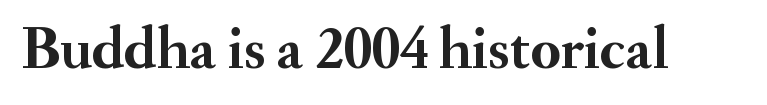
{"serif": "yes", "italic": "no", "bold": "yes", "weight": "semibold", "width": "normal", "stroke_contrast": "medium", "x_height": "small", "monospaced": "no", "underline": "no", "letter_spacing": "normal", "letter_spacing_em": 0.0, "glyph_px": 60}
